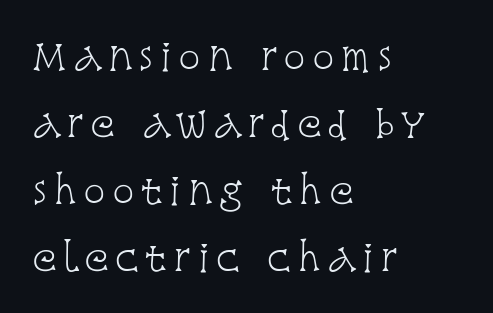
Is the type heavy? It reads as light-to-regular instead. Horizontal alignment here is leftward, the default for most running prose. The foot of each line stays bare and open. The letters advance in unequal steps, a hallmark of proportional type. Italic: no, the glyphs are upright roman.
